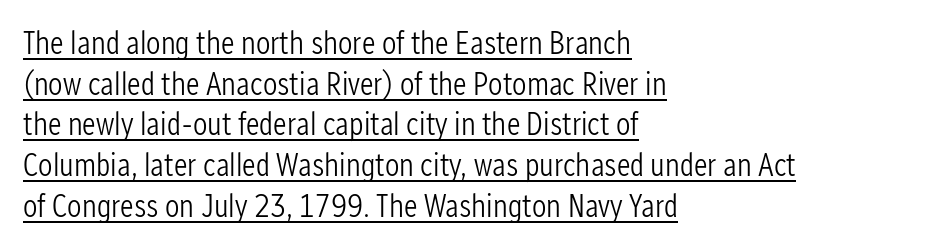
The image shows 32 px light, condensed sans-serif type, upright; set left-aligned, normal line spacing (1.27x), normal letter spacing, underlined; low stroke contrast and a medium x-height.
